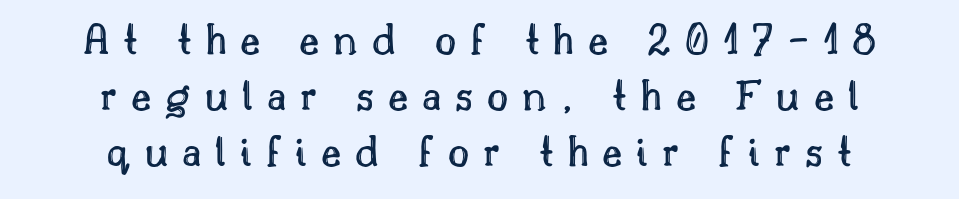
Q: Is the text italic (slanted)? A: No, it is upright.
Q: Is the text underlined? A: No.
Q: How is the paragraph aligned? A: Centered.
Q: Is the spacing between letters normal or unusually wide? A: Unusually wide.
Q: Width (condensed, normal, or wide)? A: Normal.
Q: x-height? A: Small.
Q: Monospaced? A: No.
